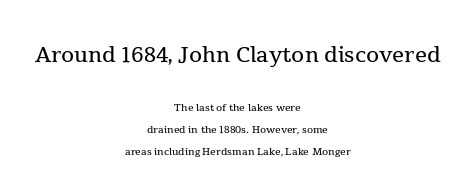
The face looks like a standard text weight, possibly lighter. Size hierarchy here favors the leading block over the trailing one. Posture: straight, roman, zero tilt. A typesetter would call this leading conventional body-copy spacing. Check under the words: just untouched page.
